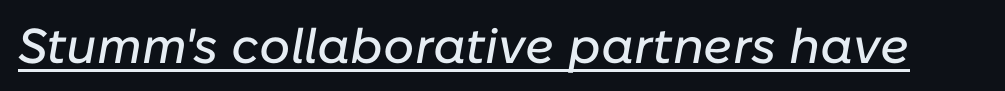
{"italic": "yes", "lean": "right", "slant_degrees": 10, "width": "normal", "stroke_contrast": "low", "x_height": "medium", "monospaced": "no", "underline": "yes", "letter_spacing": "normal", "letter_spacing_em": 0.0, "glyph_px": 49}
